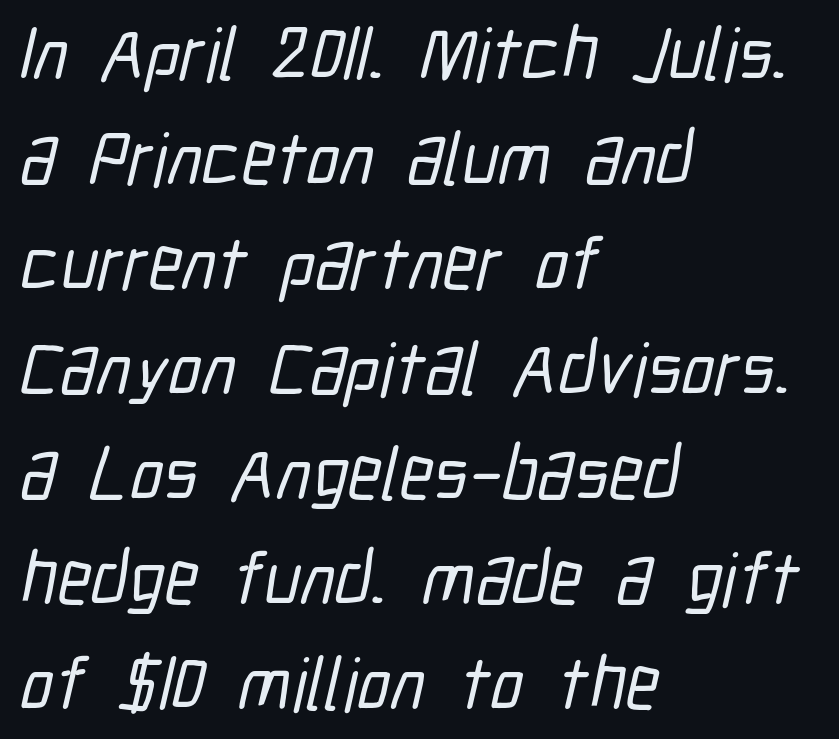
Q: Is the typeface a serif or a sans-serif typeface? A: Sans-serif.
Q: Is the text underlined? A: No.
Q: How is the paragraph aligned? A: Left-aligned.
Q: Is the spacing between letters normal or unusually wide? A: Normal.
Q: Is the spacing between lines tight, normal or loose? A: Normal.
Q: Width (condensed, normal, or wide)? A: Condensed.
Q: Stroke contrast? A: Low.
Q: x-height? A: Medium.
Q: Monospaced? A: No.
